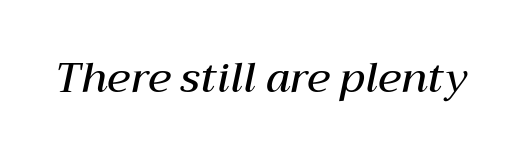
The image shows 42 px semibold type, italic (leaning right); set normal letter spacing, not underlined; medium stroke contrast and a medium x-height.
